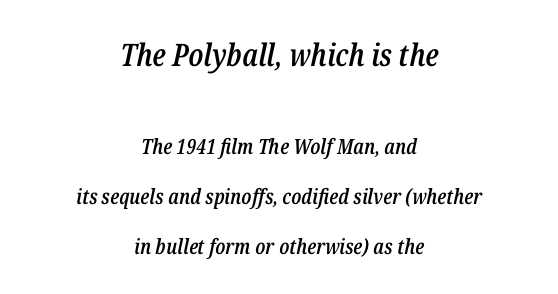
Q: Is the text bold? A: Semi-bold.
Q: Is the text italic (slanted)? A: Yes, it leans right by about 12 degrees.
Q: Is the text underlined? A: No.
Q: How is the paragraph aligned? A: Centered.
Q: Is the spacing between letters normal or unusually wide? A: Normal.
Q: Is the spacing between lines tight, normal or loose? A: Loose.
Q: Which block of text is set in a larger size, the first (top) or the second (bottom)? A: The first (top) one.
Q: Width (condensed, normal, or wide)? A: Condensed.
Q: Stroke contrast? A: Low.
Q: x-height? A: Medium.
Q: Monospaced? A: No.
